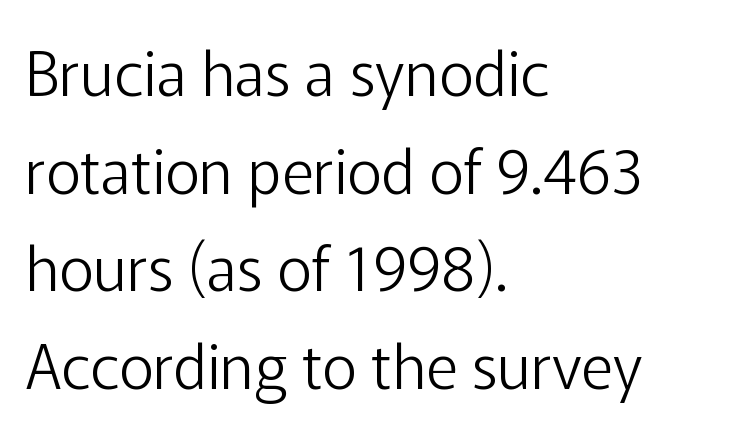
{"serif": "no", "italic": "no", "bold": "no", "weight": "light", "width": "normal", "stroke_contrast": "low", "x_height": "medium", "monospaced": "no", "underline": "no", "align": "left", "line_spacing": "normal", "line_spacing_ratio": 1.6, "letter_spacing": "normal", "letter_spacing_em": 0.0, "glyph_px": 61}
